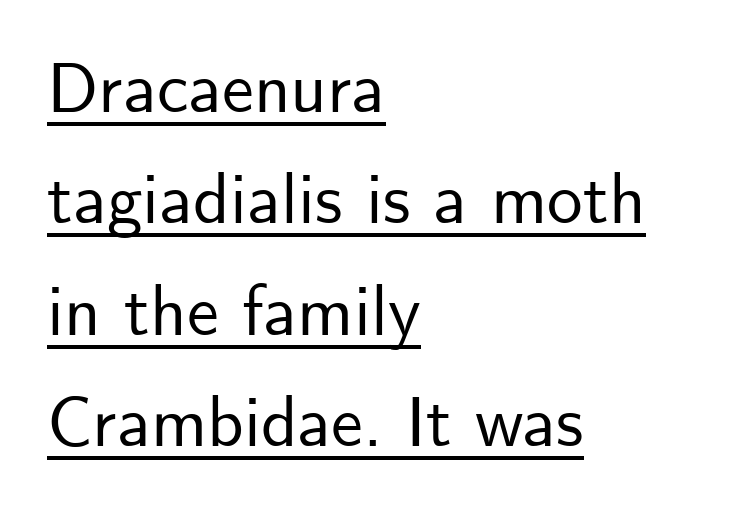
In terms of letterform style, serifs are entirely absent. Look at the tracking — it's just the regular setting, nothing added. Summary of vertical rhythm: regular, with standard interline spacing. Does the lettering tilt? It doesn't — this is upright.
